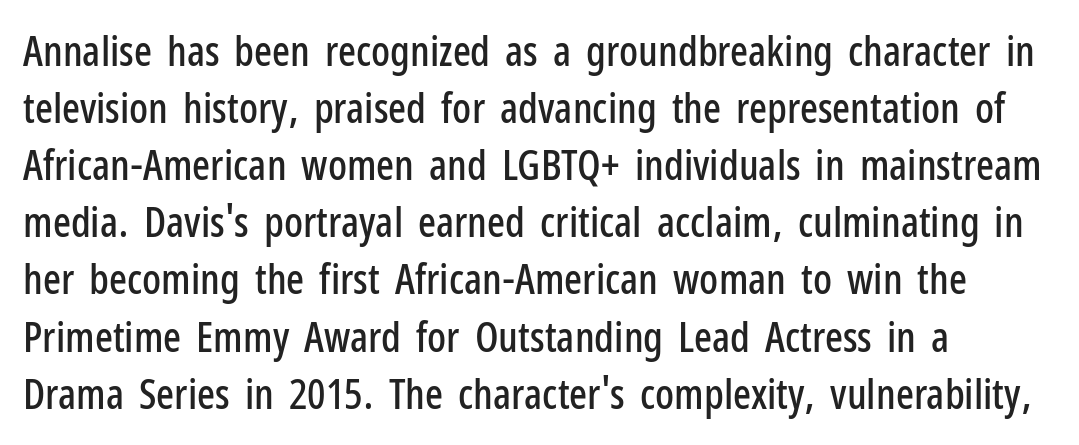
The image shows 42 px condensed sans-serif type, upright; set left-aligned, normal line spacing (1.36x), normal letter spacing, not underlined; low stroke contrast and a medium x-height.
